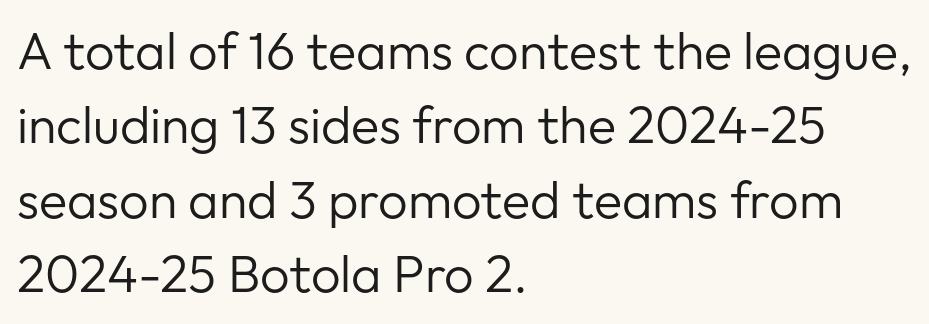
Descenders hang freely into open space. Successive baselines arrive at the customary interval. The rag falls on the right side of this text block. Each stroke keeps to a modest, everyday thickness or less. Ascenders rise straight up at ninety degrees. Here the designer chose a conventional face with non-uniform glyph widths.
